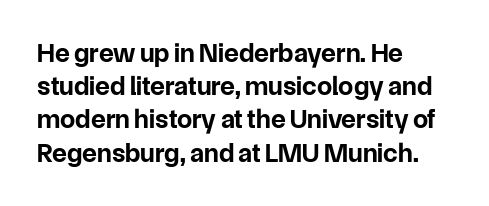
The image shows 27 px bold type, upright; set left-aligned, line spacing 1.23x, normal letter spacing, not underlined.
